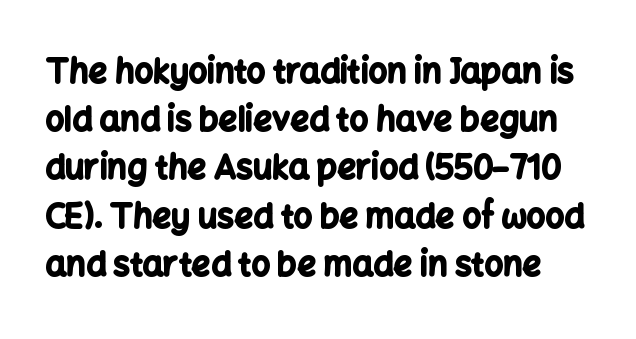
The image shows 33 px bold sans-serif type, upright; set normal line spacing (1.46x), normal letter spacing, not underlined; low stroke contrast and a medium x-height.
